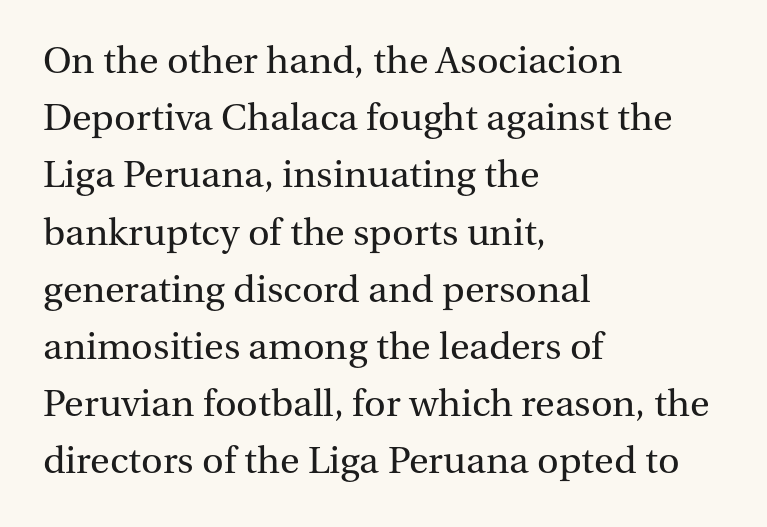
{"serif": "yes", "italic": "no", "bold": "no", "weight": "regular", "width": "normal", "stroke_contrast": "medium", "x_height": "medium", "monospaced": "no", "underline": "no", "align": "left", "line_spacing": "normal", "line_spacing_ratio": 1.43, "letter_spacing": "normal", "letter_spacing_em": 0.0, "glyph_px": 40}
